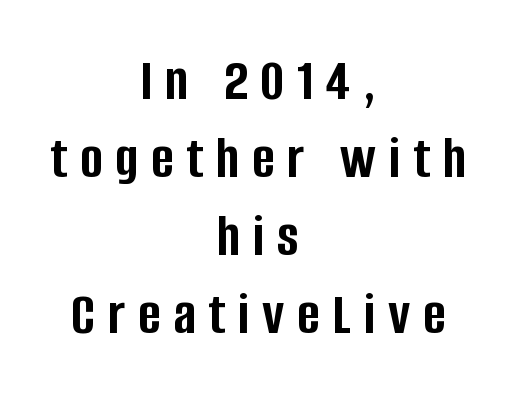
The image shows 61 px semibold, condensed sans-serif type, upright; set centered, normal line spacing (1.28x), unusually wide letter spacing (+0.21 em), not underlined; low stroke contrast and a large x-height.
